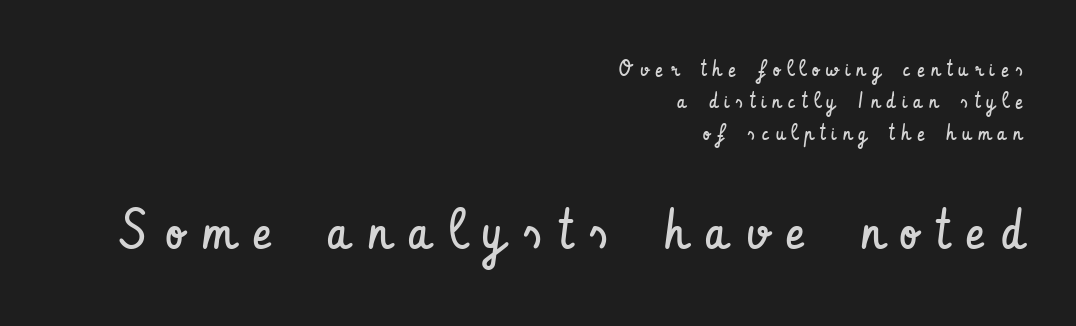
{"serif": "no", "italic": "no", "bold": "no", "weight": "regular", "width": "condensed", "stroke_contrast": "low", "x_height": "small", "monospaced": "no", "underline": "no", "align": "right", "line_spacing": "normal", "line_spacing_ratio": 1.46, "letter_spacing": "wide", "letter_spacing_em": 0.32, "larger_block": "second", "size_ratio": 2.55, "glyph_px": 56}
